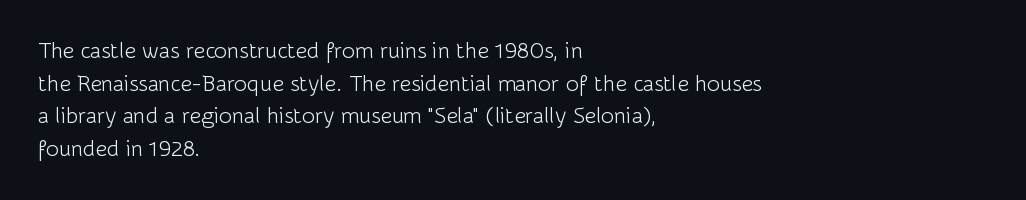
The image shows 22 px text type, upright; set left-aligned, normal line spacing (1.48x), normal letter spacing, not underlined.
